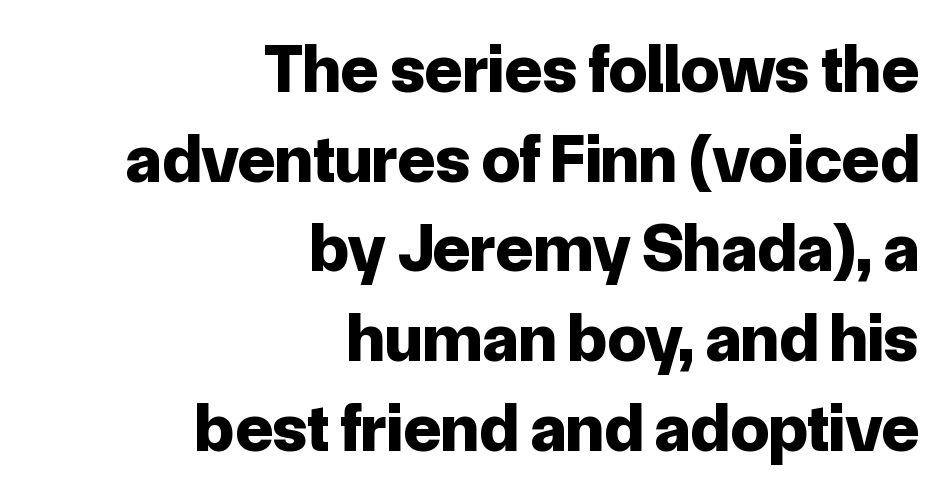
Q: Is the text bold? A: Yes.
Q: Is the text italic (slanted)? A: No, it is upright.
Q: Is the typeface a serif or a sans-serif typeface? A: Sans-serif.
Q: Is the text underlined? A: No.
Q: How is the paragraph aligned? A: Right-aligned.
Q: Is the spacing between letters normal or unusually wide? A: Normal.
Q: Is the spacing between lines tight, normal or loose? A: Normal.
Q: Width (condensed, normal, or wide)? A: Normal.
Q: Stroke contrast? A: Low.
Q: x-height? A: Medium.
Q: Monospaced? A: No.
